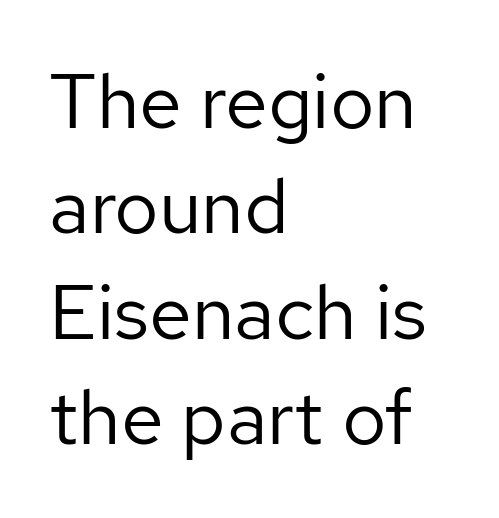
Which margin do the lines hug? The left one — the right edge is uneven. The face used here is proportionally spaced, like ordinary book or web type. Stems and bowls with no extra thickness — not bold. The zone under the glyphs is completely vacant. Short note: letters normally spaced. To sum up the face: it is a sans, with no serifs.
